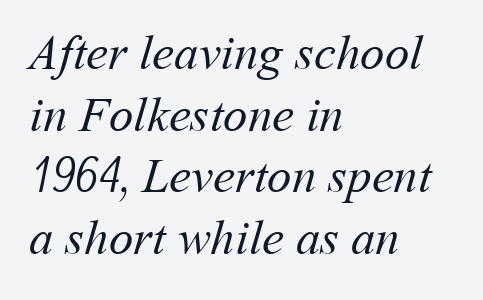
{"bold": "no", "weight": "regular", "width": "normal", "stroke_contrast": "medium", "x_height": "medium", "monospaced": "no", "underline": "no", "align": "left", "line_spacing": "normal", "line_spacing_ratio": 1.26, "letter_spacing": "normal", "letter_spacing_em": 0.0, "glyph_px": 49}
